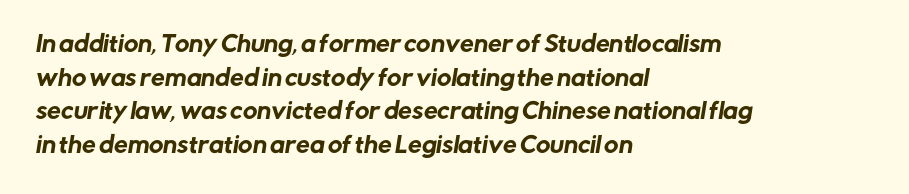
Q: Is the text underlined? A: No.
Q: How is the paragraph aligned? A: Left-aligned.
Q: Is the spacing between letters normal or unusually wide? A: Normal.
Q: Is the spacing between lines tight, normal or loose? A: Normal.
